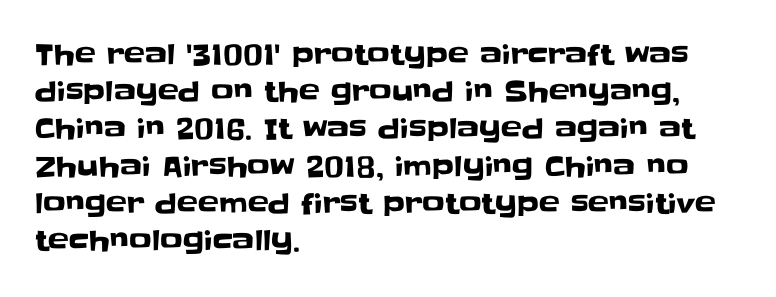
The image shows 28 px sans-serif type, upright; set left-aligned, normal line spacing (1.33x), normal letter spacing, not underlined; low stroke contrast and a large x-height.
